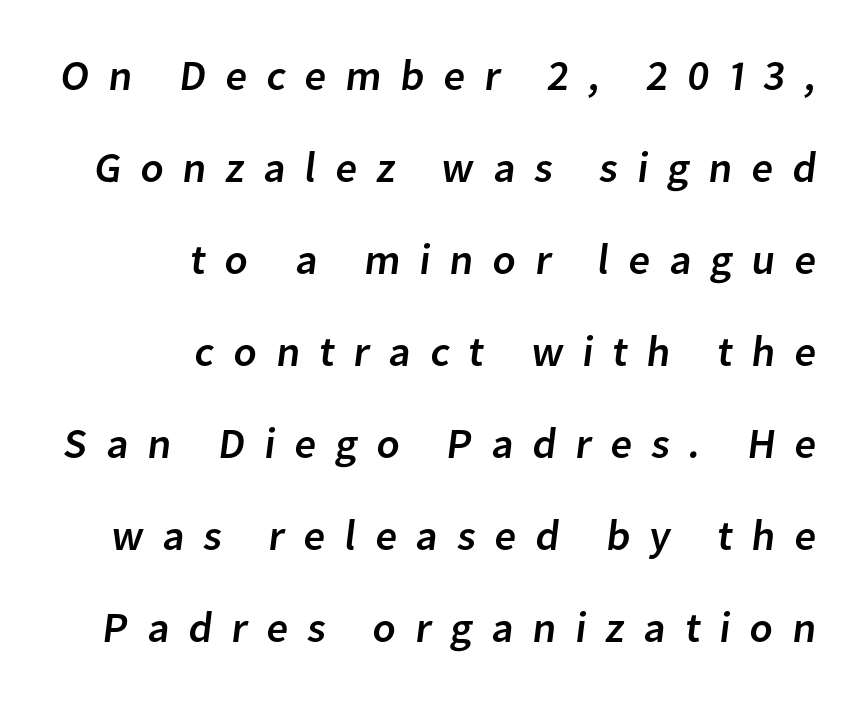
The image shows 43 px sans-serif type; set right-aligned, loose line spacing (2.14x), unusually wide letter spacing (+0.44 em), not underlined; low stroke contrast and a medium x-height.
